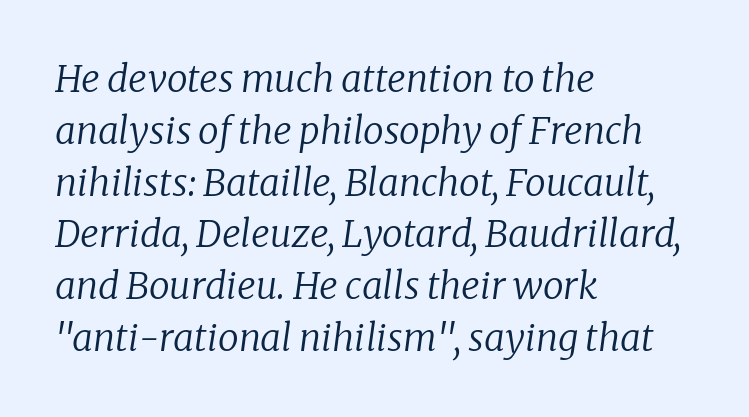
The image shows 37 px regular-weight serif type, italic (leaning right); set left-aligned, normal line spacing (1.4x), normal letter spacing, not underlined; low stroke contrast and a medium x-height.
